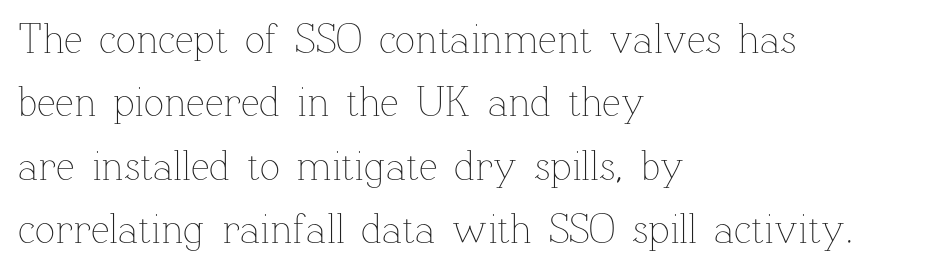
{"italic": "no", "bold": "no", "weight": "thin", "width": "normal", "stroke_contrast": "low", "x_height": "medium", "monospaced": "no", "underline": "no", "align": "left", "line_spacing": "normal", "line_spacing_ratio": 1.51, "letter_spacing": "normal", "letter_spacing_em": 0.0, "glyph_px": 42}
